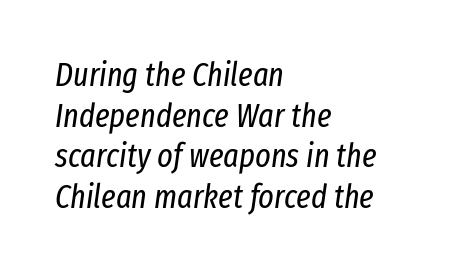
The letterforms sit at book weight or below. The lines are quadded left. The rendering uses natural spacing where letterforms have individual widths. Nobody drew a line under any word here. The font's italic variant was chosen for this text. A typesetter would call this zero additional tracking.
